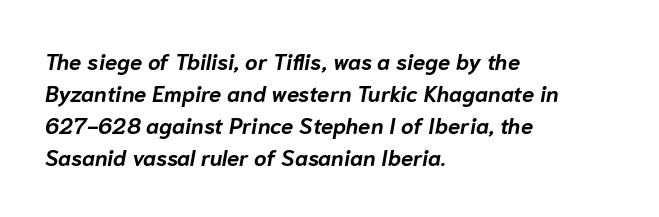
Q: Is the text bold? A: Yes.
Q: Is the text italic (slanted)? A: Yes, it leans right by about 10 degrees.
Q: Is the text underlined? A: No.
Q: How is the paragraph aligned? A: Left-aligned.
Q: Is the spacing between letters normal or unusually wide? A: Normal.
Q: Is the spacing between lines tight, normal or loose? A: Normal.
